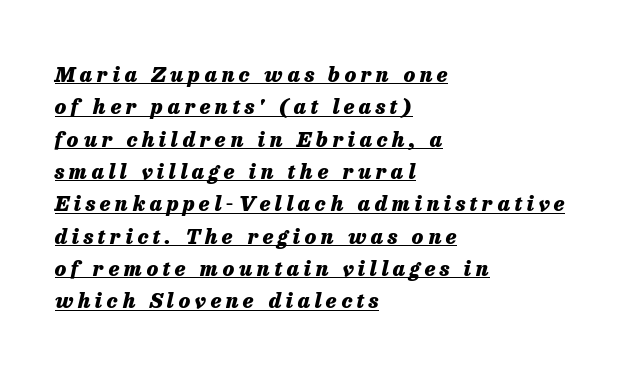
{"italic": "yes", "lean": "right", "slant_degrees": 13, "bold": "yes", "underline": "yes", "align": "left", "line_spacing": "normal", "line_spacing_ratio": 1.54, "letter_spacing": "wide", "letter_spacing_em": 0.22, "glyph_px": 21}
